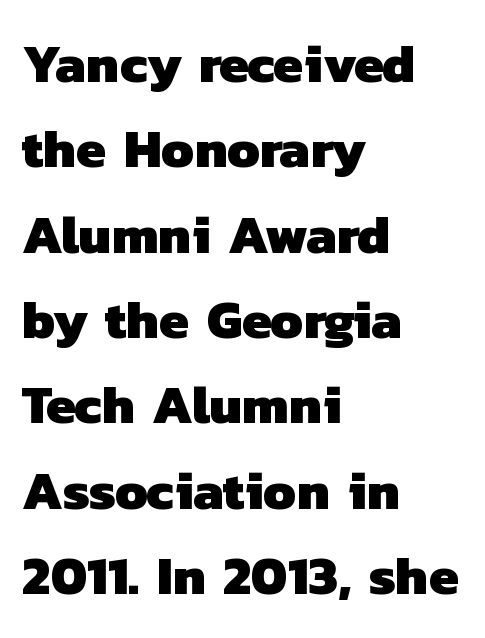
{"serif": "no", "bold": "yes", "weight": "heavy", "width": "normal", "stroke_contrast": "low", "x_height": "medium", "monospaced": "no", "underline": "no", "align": "left", "line_spacing": "normal", "line_spacing_ratio": 1.58, "letter_spacing": "normal", "letter_spacing_em": 0.0, "glyph_px": 54}
